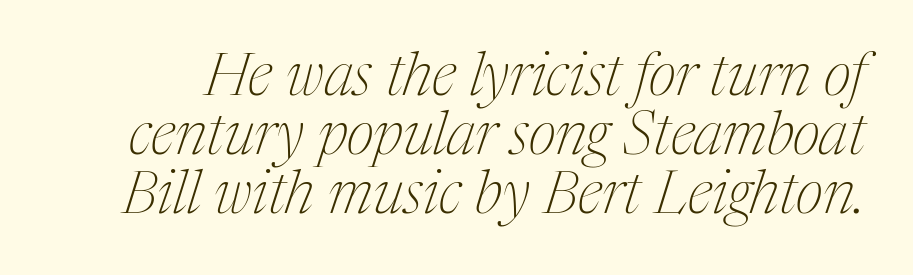
The image shows 60 px thin, condensed serif type, italic (leaning right); set tight line spacing (0.98x), normal letter spacing, not underlined; medium stroke contrast and a medium x-height.
